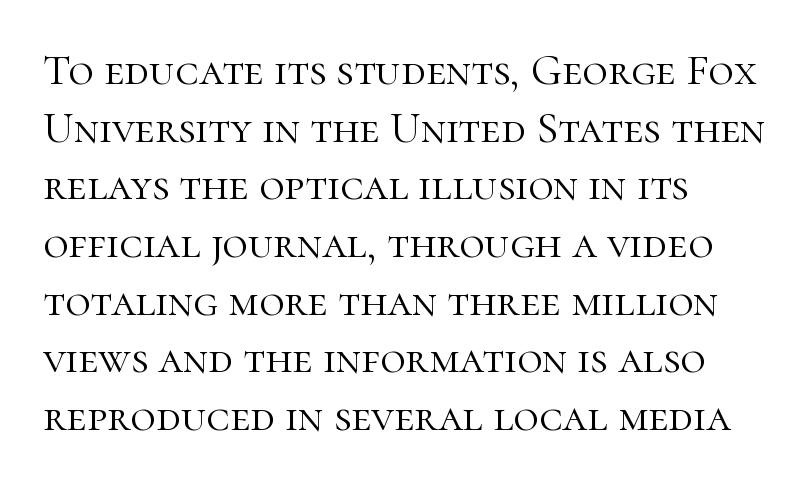
The image shows 44 px light serif type, upright; set left-aligned, normal line spacing (1.31x), normal letter spacing, not underlined; high stroke contrast and a medium x-height.
